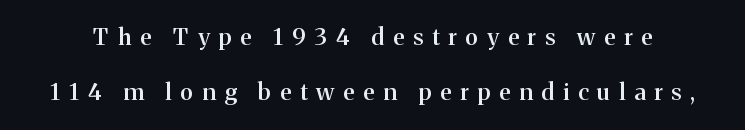
The image shows 23 px text type, upright; set loose line spacing (2.4x), unusually wide letter spacing (+0.39 em), not underlined.
